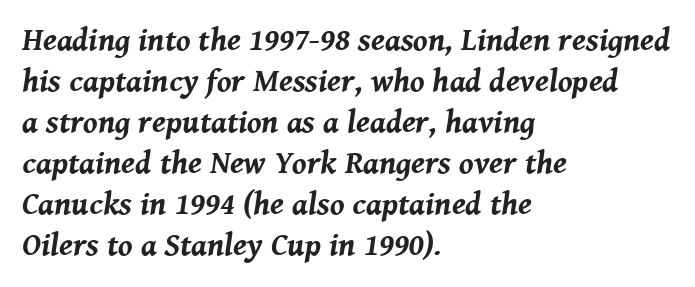
Q: Is the text bold? A: Yes.
Q: Is the text italic (slanted)? A: Yes, it leans right by about 8 degrees.
Q: Is the text underlined? A: No.
Q: How is the paragraph aligned? A: Left-aligned.
Q: Is the spacing between letters normal or unusually wide? A: Normal.
Q: Is the spacing between lines tight, normal or loose? A: Normal.
Q: Width (condensed, normal, or wide)? A: Normal.
Q: Stroke contrast? A: Medium.
Q: x-height? A: Medium.
Q: Monospaced? A: No.
